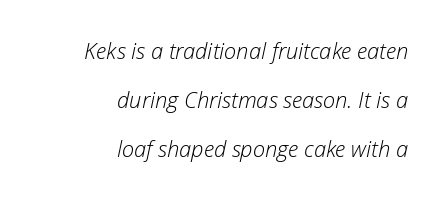
The gap between lines stays unmarked. Slanted lettering throughout. No extra tracking has been applied to these lines. What's the leading like? Stretched, with rows far apart. The paragraph has a hard right edge and a soft left edge. Weight class: somewhere from thin through regular.
